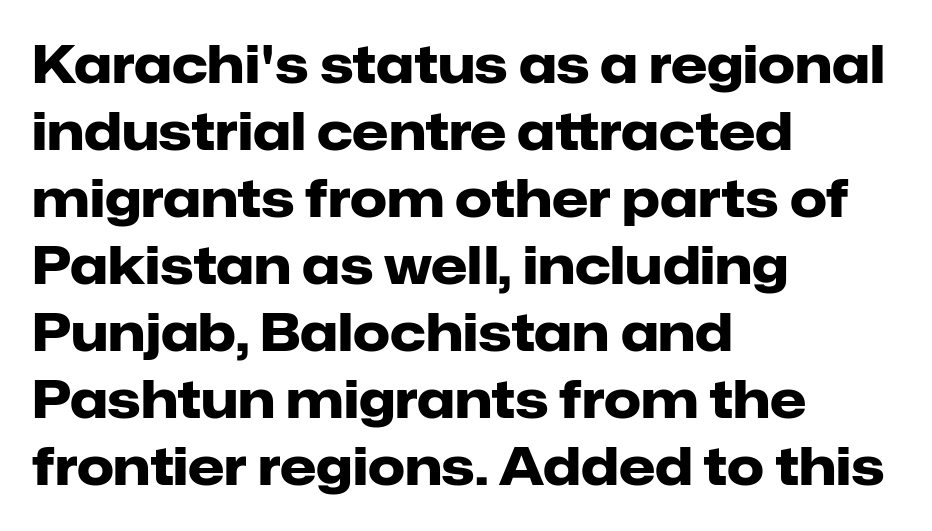
The face used here is a sans, in the tradition of grotesques and geometrics. Alignment: flush left. Rule under the text: the space is simply empty. On the weight axis this lands at bold, roughly 700.
